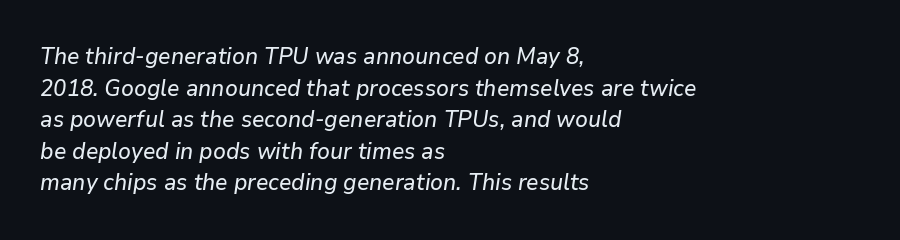
{"italic": "yes", "lean": "right", "slant_degrees": 9, "underline": "no", "align": "left", "line_spacing": "normal", "line_spacing_ratio": 1.37, "letter_spacing": "normal", "letter_spacing_em": 0.0, "glyph_px": 23}
